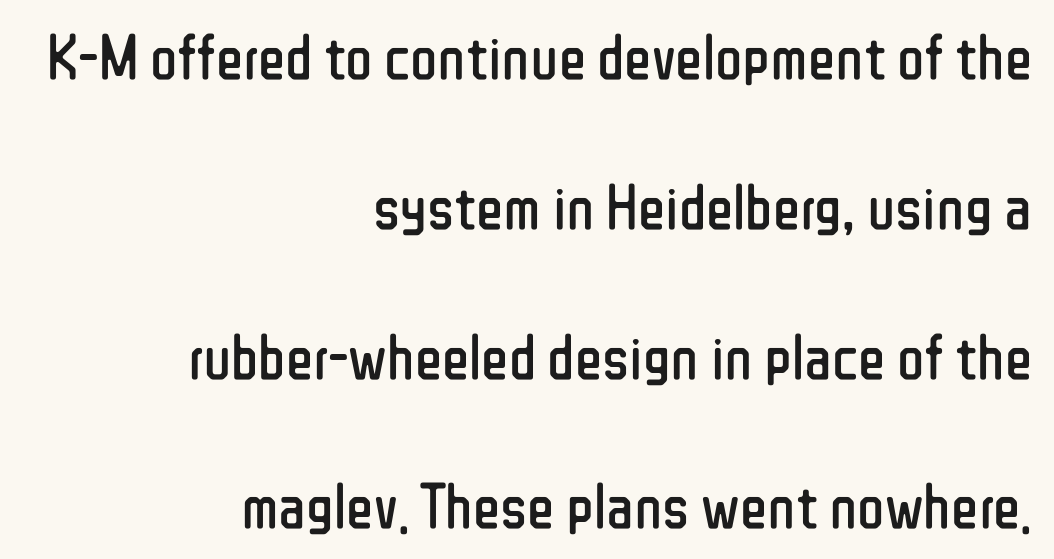
This rendering features lettering with no underline. Layout note: lines flush right. One glance says open: line gaps are wider than usual. Does extra space separate the letters? No, they use regular spacing. The letters stand upright; this is a roman face. The weight tops out at a normal text grade.
